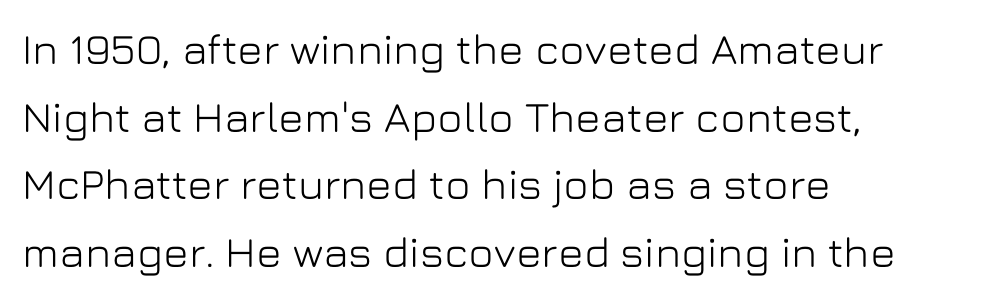
{"serif": "no", "italic": "no", "width": "normal", "stroke_contrast": "low", "x_height": "medium", "monospaced": "no", "underline": "no", "align": "left", "line_spacing": "normal", "line_spacing_ratio": 1.57, "letter_spacing": "normal", "letter_spacing_em": 0.0, "glyph_px": 43}
